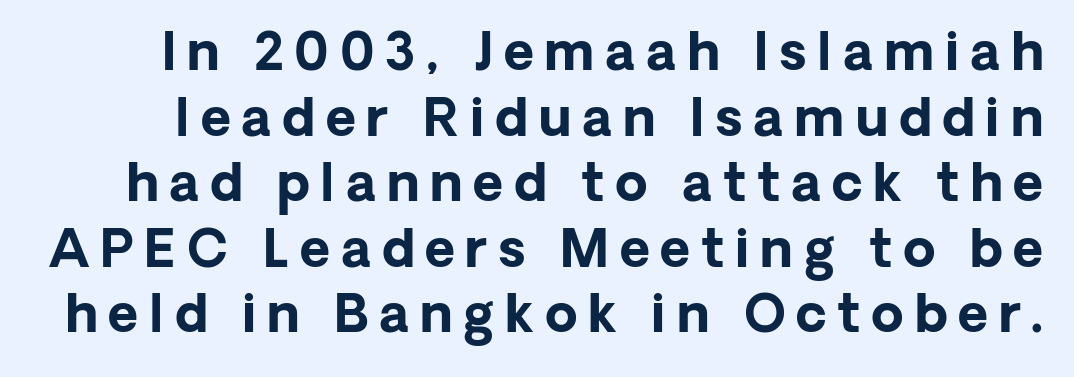
Between one letter and the next there's a generous, obvious gap. Is this a sans? Yes — the strokes have no serifs. Here the designer chose a conventional face with non-uniform glyph widths. The vertical gap from one line to the next is medium. Do the letters lean? They stand straight.
